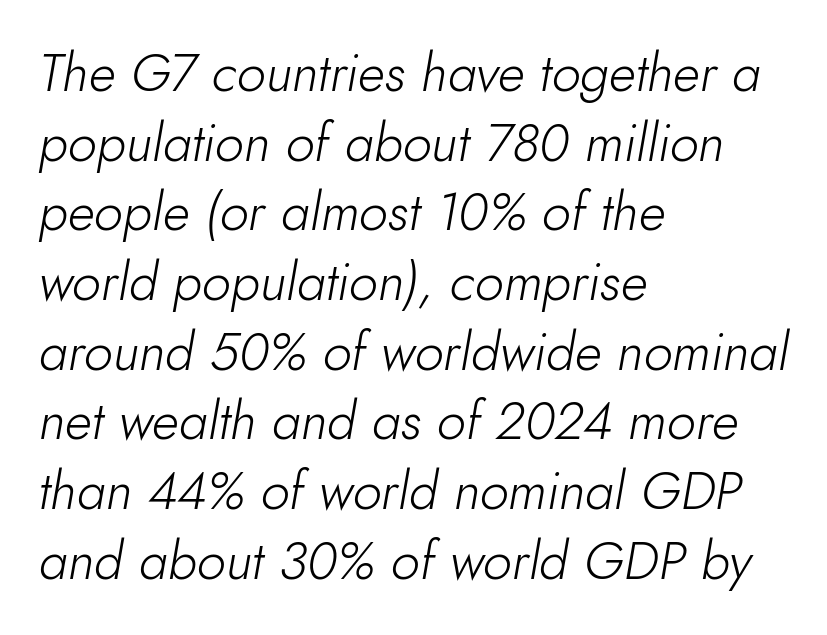
The image shows 52 px light type, italic (leaning right); set left-aligned, normal line spacing (1.34x), normal letter spacing, not underlined; low stroke contrast and a small x-height.
